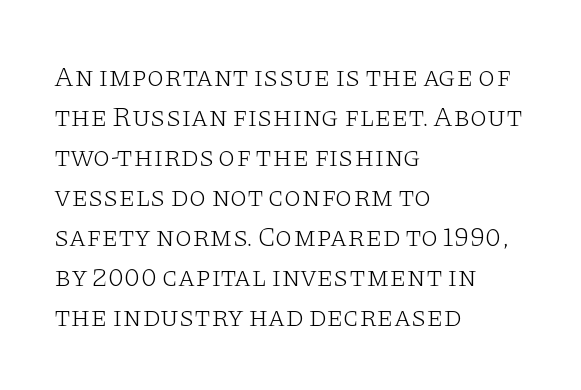
Q: Is the text bold? A: No.
Q: Is the text italic (slanted)? A: No, it is upright.
Q: Is the typeface a serif or a sans-serif typeface? A: Serif.
Q: Is the text underlined? A: No.
Q: How is the paragraph aligned? A: Left-aligned.
Q: Is the spacing between letters normal or unusually wide? A: Normal.
Q: Is the spacing between lines tight, normal or loose? A: Normal.
Q: Width (condensed, normal, or wide)? A: Wide.
Q: Stroke contrast? A: Low.
Q: x-height? A: Large.
Q: Monospaced? A: No.
